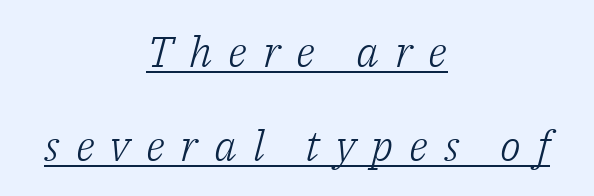
Q: Is the text bold? A: No.
Q: Is the text italic (slanted)? A: Yes, it leans right by about 14 degrees.
Q: Is the typeface a serif or a sans-serif typeface? A: Serif.
Q: Is the text underlined? A: Yes.
Q: How is the paragraph aligned? A: Centered.
Q: Is the spacing between letters normal or unusually wide? A: Unusually wide.
Q: Is the spacing between lines tight, normal or loose? A: Loose.
Q: Width (condensed, normal, or wide)? A: Normal.
Q: Stroke contrast? A: Low.
Q: x-height? A: Medium.
Q: Monospaced? A: No.
